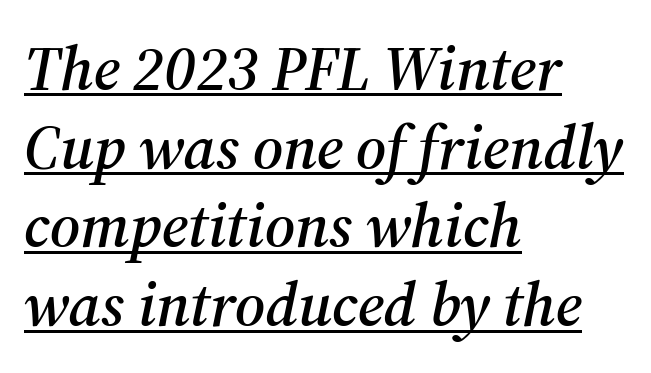
Q: Is the text italic (slanted)? A: Yes, it leans right by about 12 degrees.
Q: Is the typeface a serif or a sans-serif typeface? A: Serif.
Q: Is the text underlined? A: Yes.
Q: How is the paragraph aligned? A: Left-aligned.
Q: Is the spacing between letters normal or unusually wide? A: Normal.
Q: Is the spacing between lines tight, normal or loose? A: Normal.
Q: Width (condensed, normal, or wide)? A: Normal.
Q: Stroke contrast? A: Medium.
Q: x-height? A: Medium.
Q: Monospaced? A: No.
